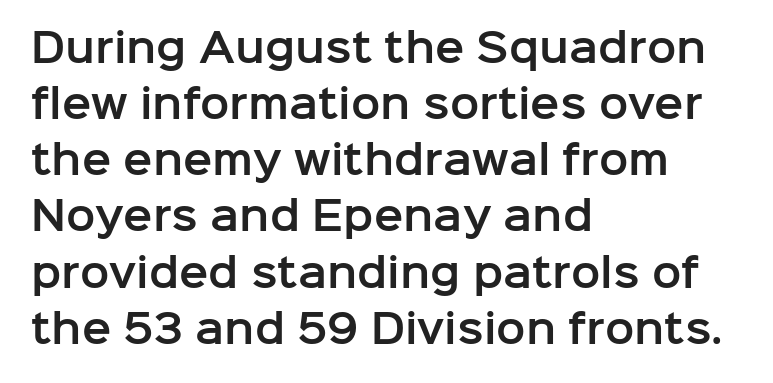
{"serif": "no", "italic": "no", "width": "normal", "stroke_contrast": "low", "x_height": "medium", "monospaced": "no", "underline": "no", "align": "left", "line_spacing": "normal", "line_spacing_ratio": 1.44, "letter_spacing": "normal", "letter_spacing_em": 0.0, "glyph_px": 39}
